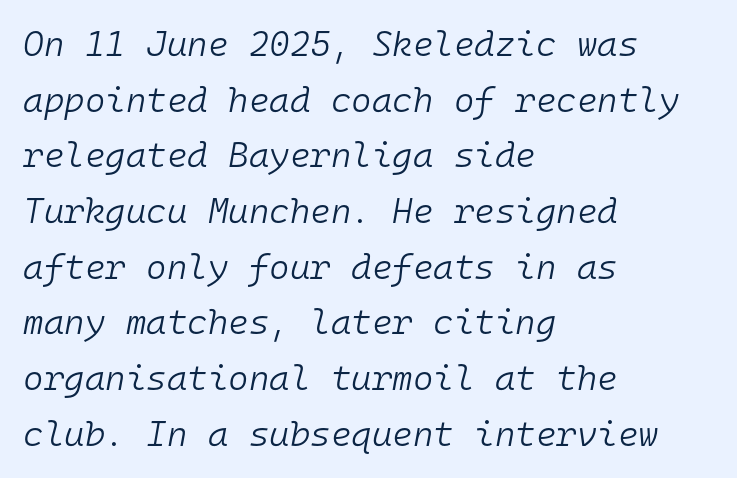
Q: Is the text bold? A: No.
Q: Is the text italic (slanted)? A: Yes, it leans right by about 10 degrees.
Q: Is the text underlined? A: No.
Q: How is the paragraph aligned? A: Left-aligned.
Q: Is the spacing between letters normal or unusually wide? A: Normal.
Q: Is the spacing between lines tight, normal or loose? A: Normal.
Q: Width (condensed, normal, or wide)? A: Normal.
Q: Stroke contrast? A: Low.
Q: x-height? A: Medium.
Q: Monospaced? A: Yes.
